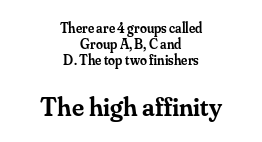
How heavy is the stroke? Medium-heavy — a semibold, shy of bold. Typesetter's note — lower block bumped up in size, upper block left smaller. Reading down the block, each line starts at a different indent, mirrored at its end. There is no visible air inserted between adjacent glyphs. Whoever set this chose condensed vertical rhythm over breathing room. Quick note: not italic, upright.
